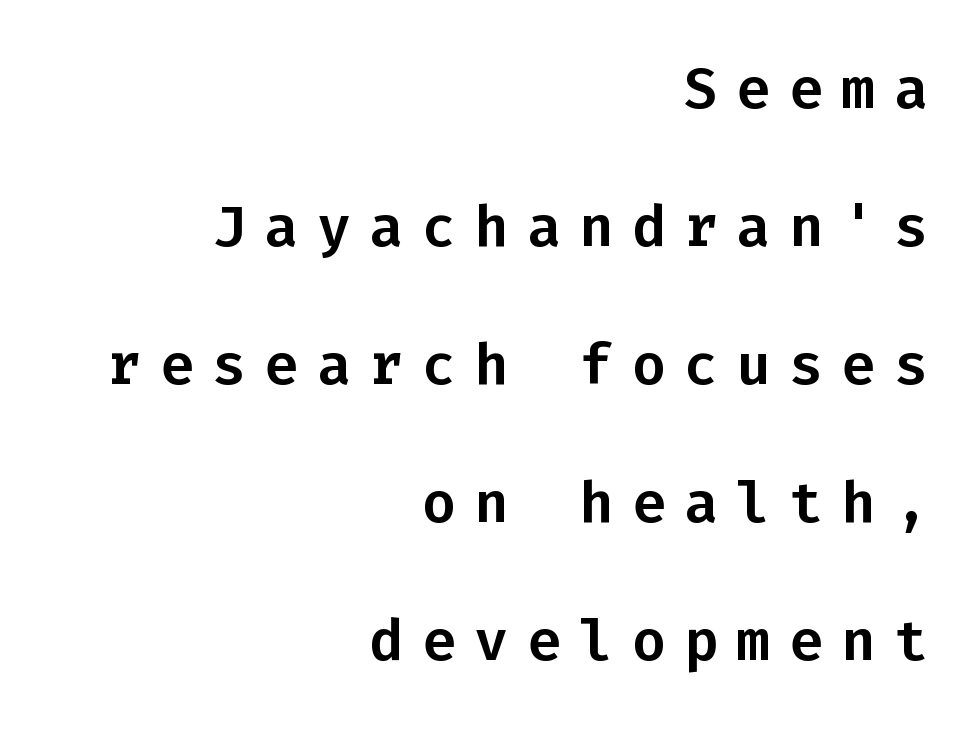
The image shows 57 px sans-serif type, upright, monospaced; set right-aligned, loose line spacing (2.42x), unusually wide letter spacing (+0.32 em), not underlined; low stroke contrast and a medium x-height.
